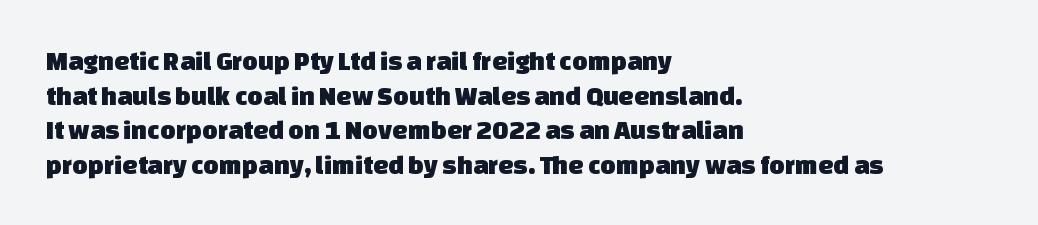
Q: Is the text underlined? A: No.
Q: How is the paragraph aligned? A: Left-aligned.
Q: Is the spacing between letters normal or unusually wide? A: Normal.
Q: Is the spacing between lines tight, normal or loose? A: Normal.
